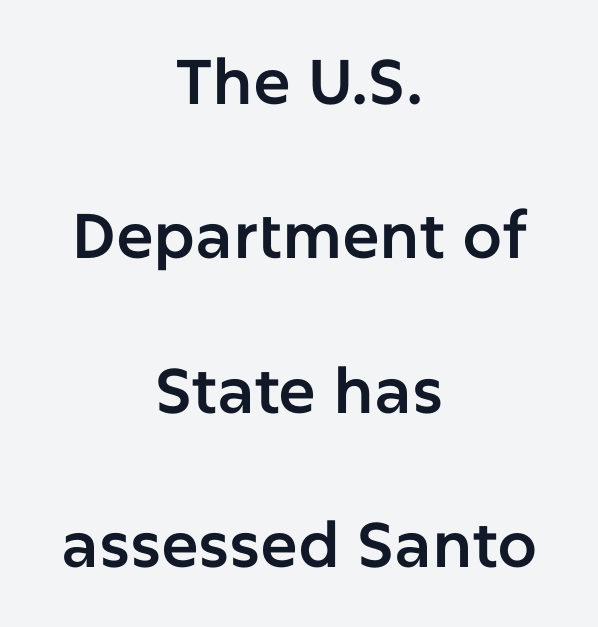
Q: Is the text italic (slanted)? A: No, it is upright.
Q: Is the typeface a serif or a sans-serif typeface? A: Sans-serif.
Q: Is the text underlined? A: No.
Q: How is the paragraph aligned? A: Centered.
Q: Is the spacing between letters normal or unusually wide? A: Normal.
Q: Is the spacing between lines tight, normal or loose? A: Loose.
Q: Width (condensed, normal, or wide)? A: Normal.
Q: Stroke contrast? A: Low.
Q: x-height? A: Medium.
Q: Monospaced? A: No.
